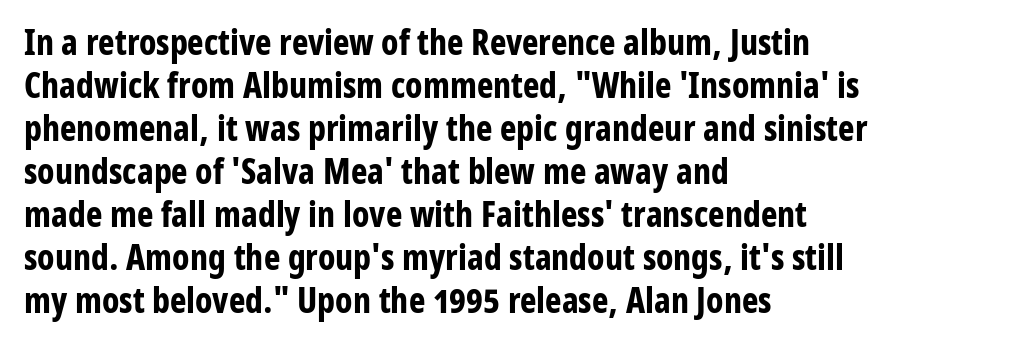
{"serif": "no", "italic": "no", "bold": "yes", "weight": "bold", "width": "condensed", "stroke_contrast": "low", "x_height": "medium", "monospaced": "no", "underline": "no", "align": "left", "line_spacing_ratio": 1.23, "letter_spacing": "normal", "letter_spacing_em": 0.0, "glyph_px": 35}
